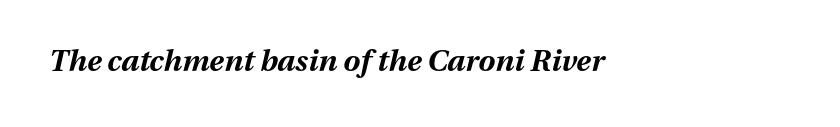
{"italic": "yes", "lean": "right", "slant_degrees": 13, "bold": "yes", "weight": "bold", "width": "normal", "stroke_contrast": "medium", "x_height": "medium", "monospaced": "no", "underline": "no", "align": "left", "letter_spacing": "normal", "letter_spacing_em": 0.0, "glyph_px": 30}
